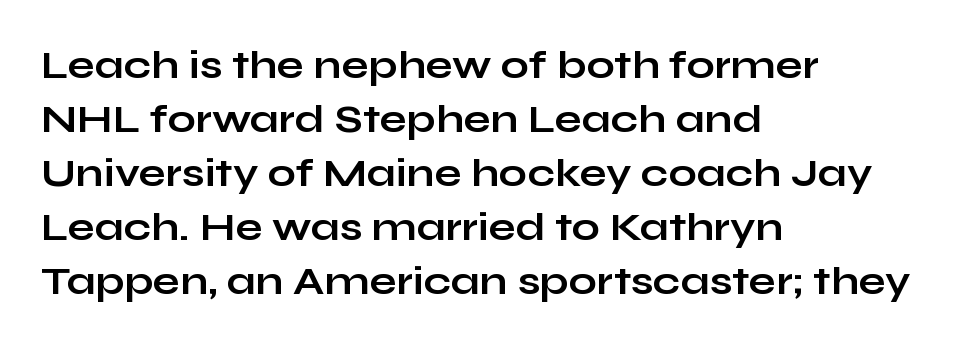
The paragraph shown leans on its left margin. Does the leading feel generous? No, just average. In terms of weight, the rendering is a true, heavy bold. A typesetter would call this proportional, since set widths differ per character. This is the regular roman posture of the typeface. Note: no serifs on the glyphs.
